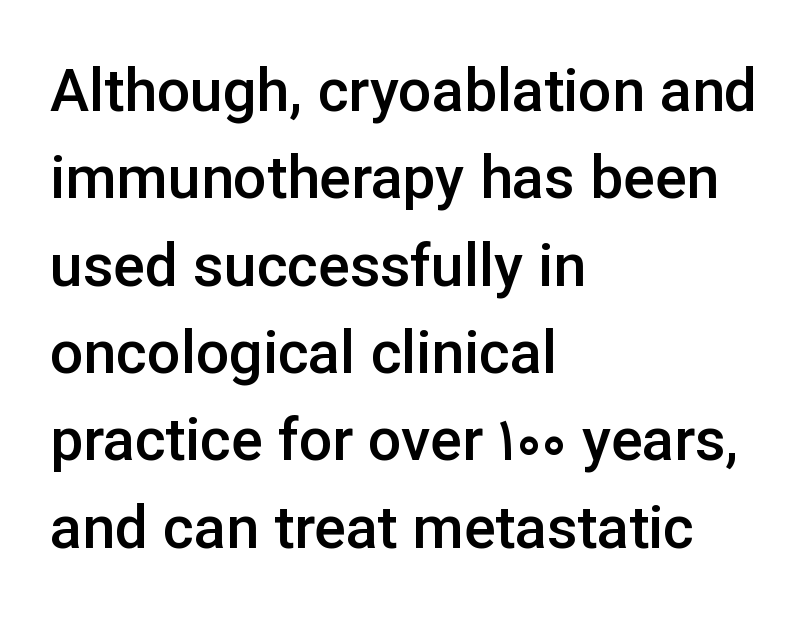
Q: Is the text bold? A: Semi-bold.
Q: Is the text italic (slanted)? A: No, it is upright.
Q: Is the typeface a serif or a sans-serif typeface? A: Sans-serif.
Q: Is the text underlined? A: No.
Q: How is the paragraph aligned? A: Left-aligned.
Q: Is the spacing between letters normal or unusually wide? A: Normal.
Q: Is the spacing between lines tight, normal or loose? A: Normal.
Q: Width (condensed, normal, or wide)? A: Normal.
Q: Stroke contrast? A: Low.
Q: x-height? A: Medium.
Q: Monospaced? A: No.
